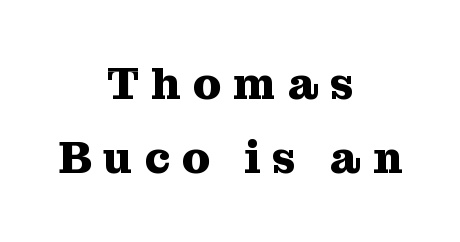
The image shows 45 px heavy serif type, upright; set centered, normal line spacing (1.65x), unusually wide letter spacing (+0.27 em), not underlined; medium stroke contrast and a medium x-height.
